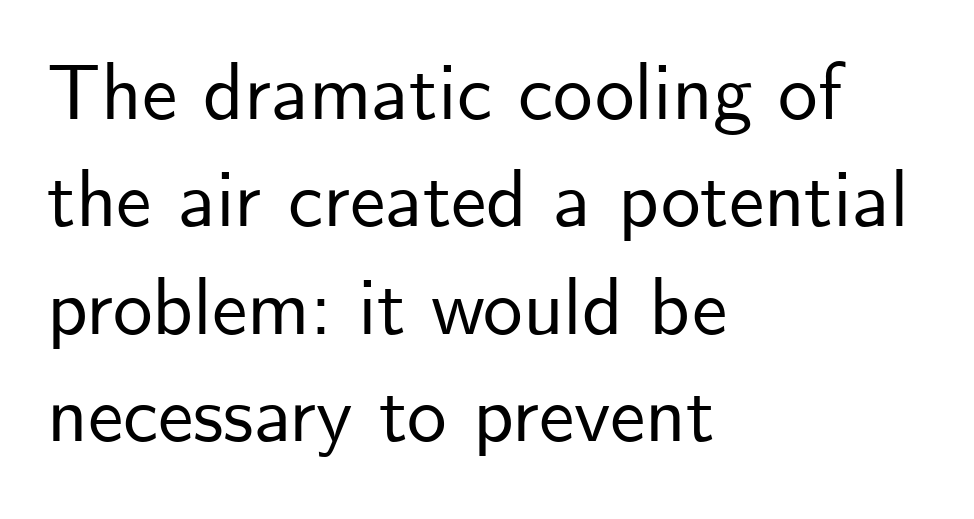
Q: Is the text italic (slanted)? A: No, it is upright.
Q: Is the typeface a serif or a sans-serif typeface? A: Sans-serif.
Q: Is the text underlined? A: No.
Q: How is the paragraph aligned? A: Left-aligned.
Q: Is the spacing between letters normal or unusually wide? A: Normal.
Q: Is the spacing between lines tight, normal or loose? A: Normal.
Q: Width (condensed, normal, or wide)? A: Normal.
Q: Stroke contrast? A: Low.
Q: x-height? A: Small.
Q: Monospaced? A: No.
